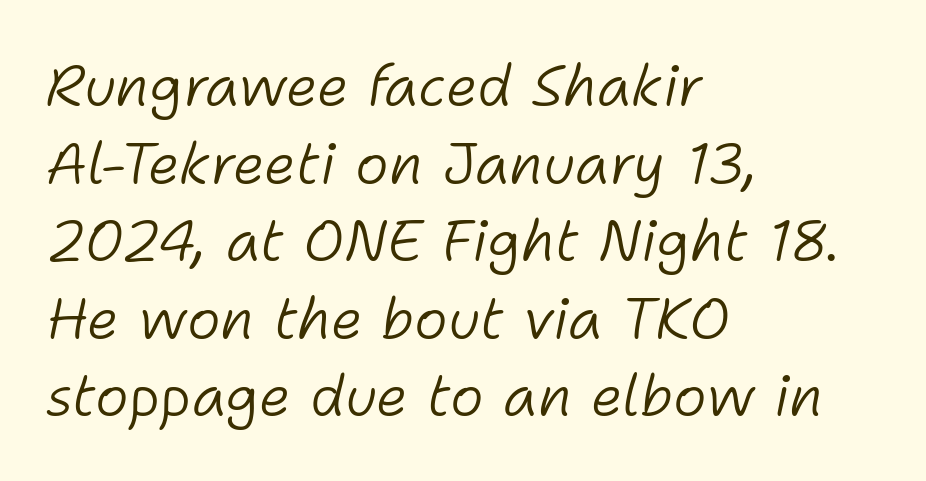
{"italic": "yes", "lean": "right", "slant_degrees": 11, "bold": "no", "weight": "light", "width": "normal", "stroke_contrast": "low", "x_height": "medium", "monospaced": "no", "underline": "no", "align": "left", "line_spacing": "normal", "line_spacing_ratio": 1.36, "letter_spacing": "normal", "letter_spacing_em": 0.0, "glyph_px": 57}
